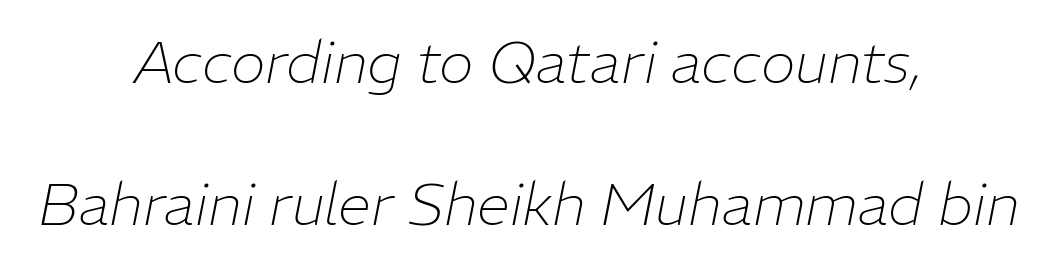
{"italic": "yes", "lean": "right", "slant_degrees": 11, "bold": "no", "weight": "thin", "width": "normal", "stroke_contrast": "low", "x_height": "medium", "monospaced": "no", "underline": "no", "align": "center", "line_spacing": "loose", "line_spacing_ratio": 2.41, "letter_spacing": "normal", "letter_spacing_em": 0.0, "glyph_px": 59}
